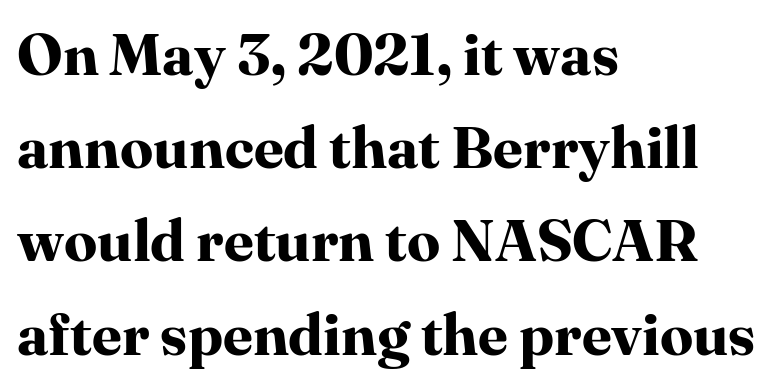
The image shows 59 px bold serif type, upright; set left-aligned, normal line spacing (1.58x), normal letter spacing, not underlined; high stroke contrast and a medium x-height.
